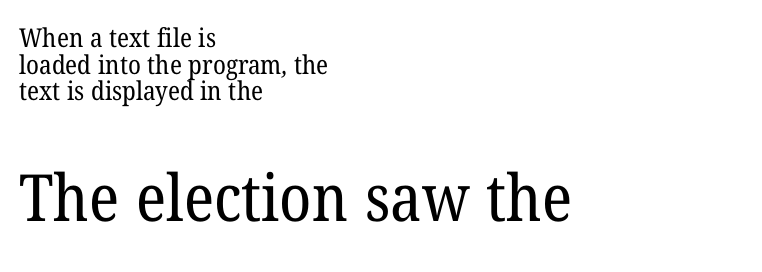
Bigger letters appear in the bottom chunk; the top chunk is reduced. Does the type have serifs? Yes, each stem ends in a small foot. Each line starts at the same left margin while the right side varies. Nobody touched the tracking dial on this one. Stroke mass is kept to a normal reading level or below.
